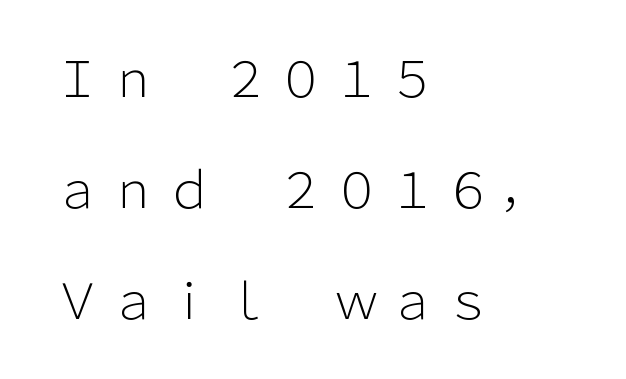
The face used here is a sans, in the tradition of grotesques and geometrics. Ordinary non-slanted type is in use. The face used here is proportionally spaced, like ordinary book or web type. The weight tops out at a normal text grade. The space beneath each line is pristine and unruled. Quick note: interline space is abundant.
